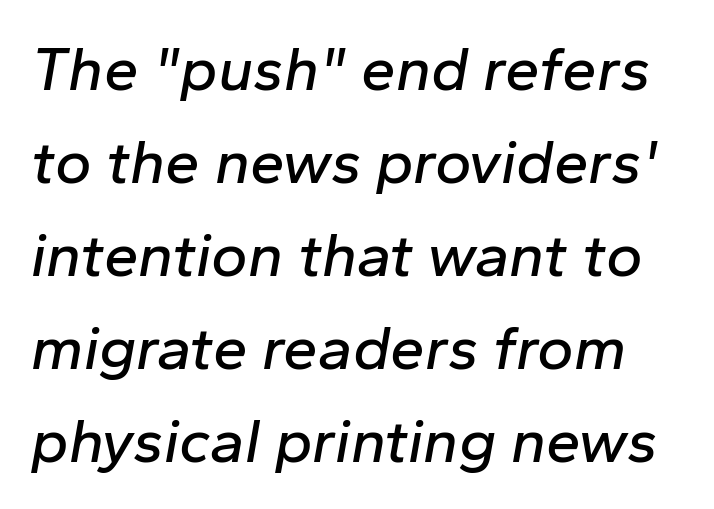
The passage shown leans; its letterforms are oblique. Do the characters align in a grid? No, the font is proportional. The words here are not underlined. Normally led — the rows are evenly, conventionally spaced. Does extra space separate the letters? No, they use regular spacing.
